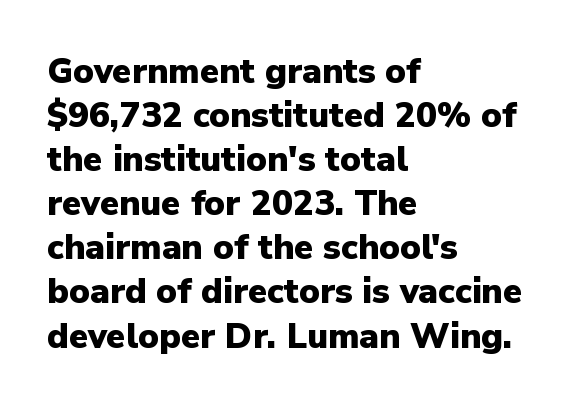
The image shows 35 px heavy sans-serif type, upright; set left-aligned, normal line spacing (1.26x), normal letter spacing, not underlined; low stroke contrast and a medium x-height.
